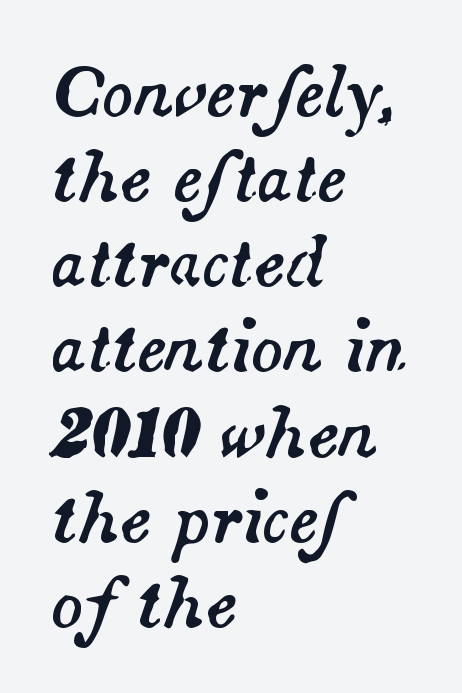
Q: Is the text italic (slanted)? A: Yes, it leans right by about 14 degrees.
Q: Is the text underlined? A: No.
Q: How is the paragraph aligned? A: Left-aligned.
Q: Is the spacing between letters normal or unusually wide? A: Normal.
Q: Is the spacing between lines tight, normal or loose? A: Normal.
Q: Width (condensed, normal, or wide)? A: Normal.
Q: Stroke contrast? A: Medium.
Q: x-height? A: Small.
Q: Monospaced? A: No.
